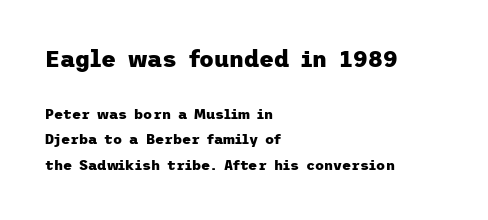
{"italic": "no", "bold": "yes", "underline": "no", "align": "left", "line_spacing_ratio": 1.84, "letter_spacing": "normal", "letter_spacing_em": 0.0, "larger_block": "first", "size_ratio": 1.64, "glyph_px": 23}
